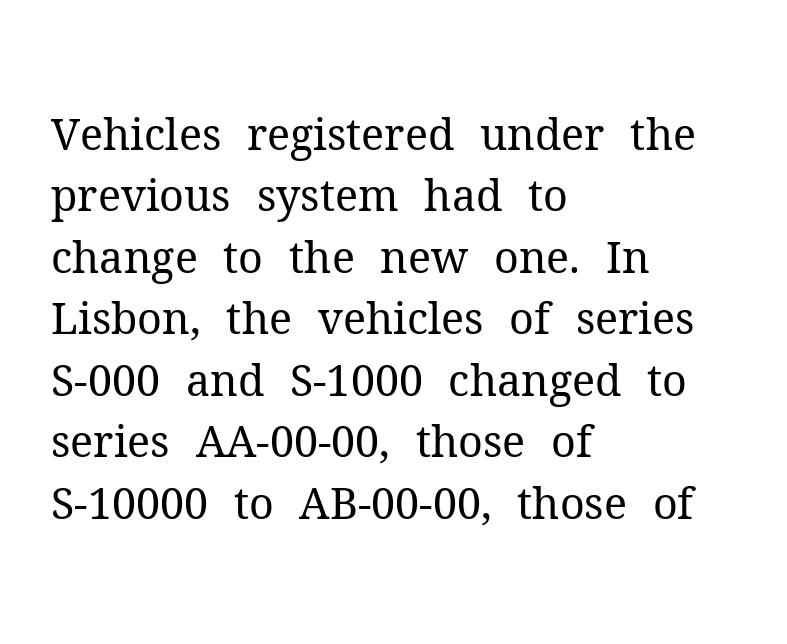
{"serif": "yes", "italic": "no", "bold": "no", "weight": "regular", "width": "normal", "stroke_contrast": "medium", "x_height": "medium", "monospaced": "no", "underline": "no", "align": "left", "line_spacing": "normal", "line_spacing_ratio": 1.43, "letter_spacing": "normal", "letter_spacing_em": 0.0, "glyph_px": 43}
